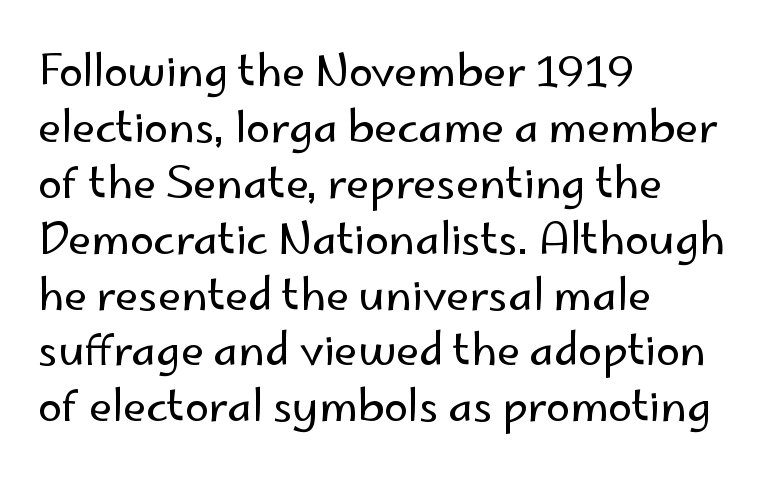
The image shows 43 px regular-weight sans-serif type, upright; set left-aligned, normal line spacing (1.3x), normal letter spacing, not underlined; low stroke contrast and a small x-height.
